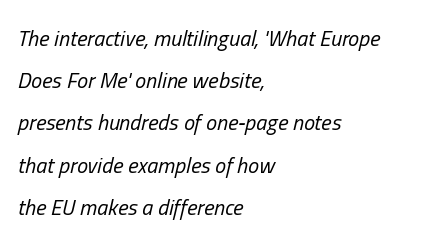
Rule under the text: the space is simply empty. The letters sit at their default tracking, neither squeezed nor spread. The whole block is typeset with a tilt. The lines are spread far apart with generous leading.
